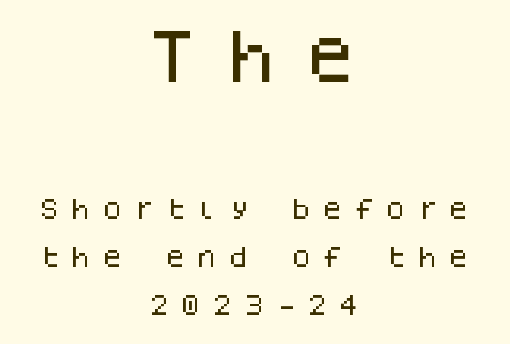
{"serif": "no", "italic": "no", "width": "normal", "stroke_contrast": "low", "x_height": "large", "monospaced": "yes", "underline": "no", "align": "center", "line_spacing": "loose", "line_spacing_ratio": 2.08, "letter_spacing": "wide", "letter_spacing_em": 0.37, "larger_block": "first", "size_ratio": 2.52, "glyph_px": 58}
